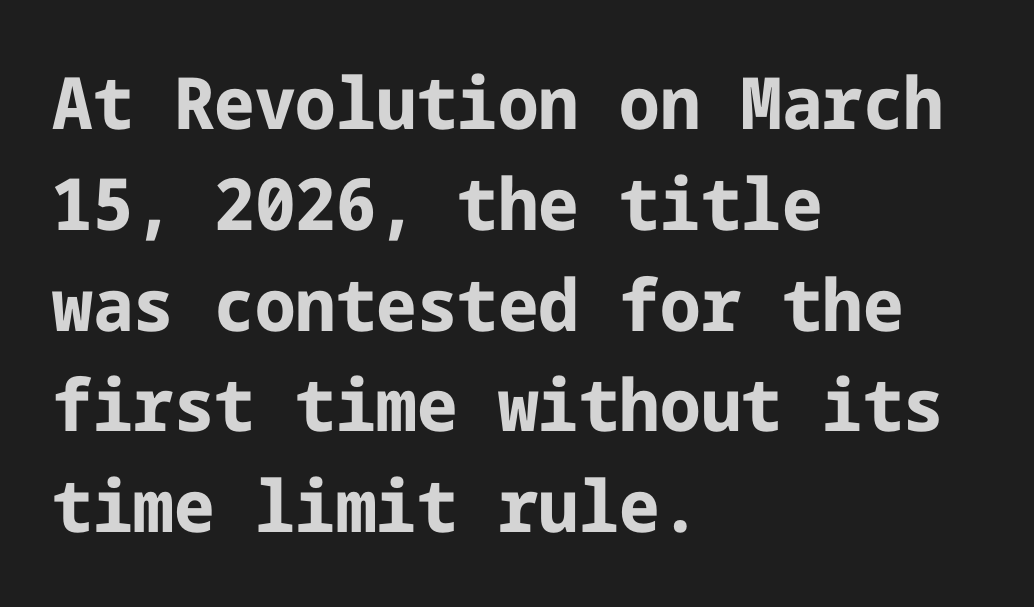
The image shows 72 px bold sans-serif type, upright; set left-aligned, normal line spacing (1.4x), normal letter spacing, not underlined; low stroke contrast and a medium x-height.
